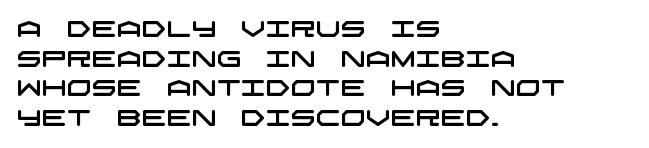
The image shows 22 px text type; set left-aligned, normal line spacing (1.35x), normal letter spacing, not underlined.
